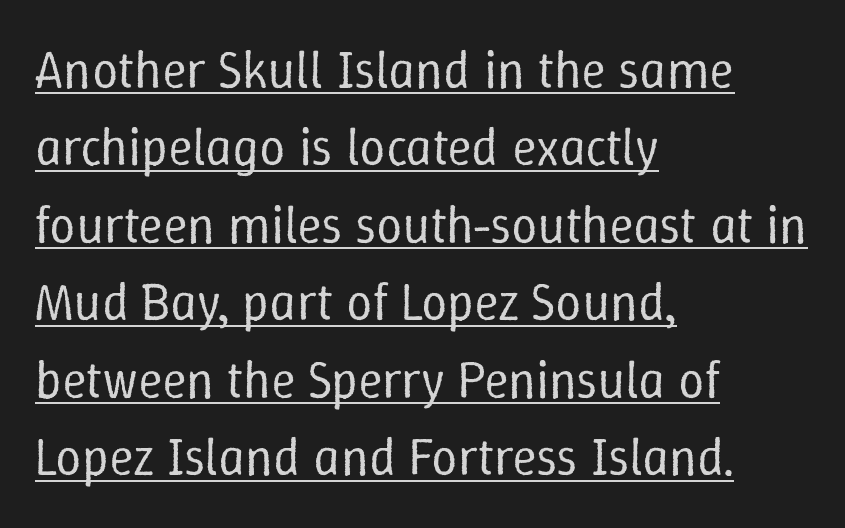
Regarding leading, the lines here are spaced in the standard way. A baseline rule has been typeset under these characters. The axis of the letterforms is exactly vertical. These lines are rendered in a variable-pitch font. Heaviness? Minimal to ordinary, like unemphasized prose.
